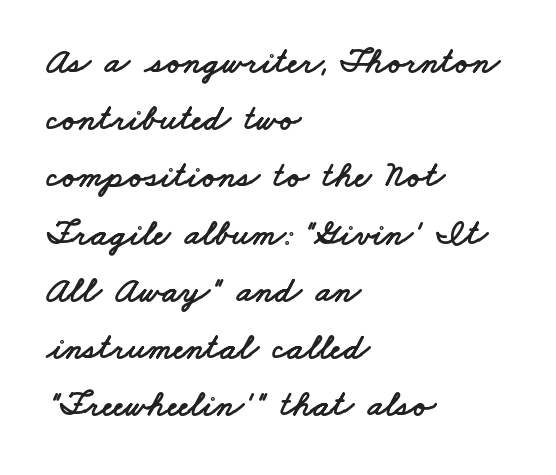
The image shows 36 px wide sans-serif type; set left-aligned, normal line spacing (1.59x), normal letter spacing, not underlined; low stroke contrast and a small x-height.
